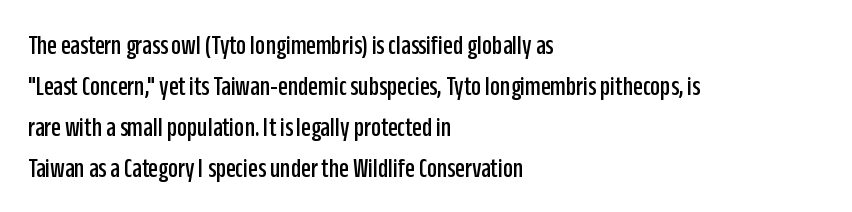
Q: Is the text italic (slanted)? A: No, it is upright.
Q: Is the typeface a serif or a sans-serif typeface? A: Sans-serif.
Q: Is the text underlined? A: No.
Q: How is the paragraph aligned? A: Left-aligned.
Q: Is the spacing between letters normal or unusually wide? A: Normal.
Q: Is the spacing between lines tight, normal or loose? A: Normal.
Q: Width (condensed, normal, or wide)? A: Condensed.
Q: Stroke contrast? A: Low.
Q: x-height? A: Large.
Q: Monospaced? A: No.
